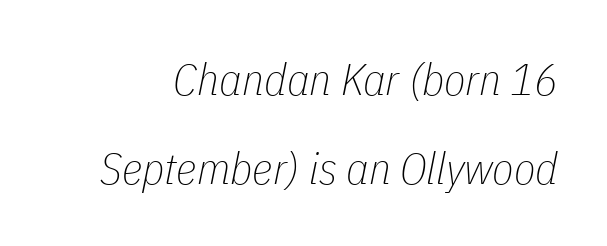
No extra tracking has been applied to these lines. Weight: regular or lighter. Quick note: italic. The space beneath each line is pristine and unruled. A typesetter would call this leading open, well beyond the default.
